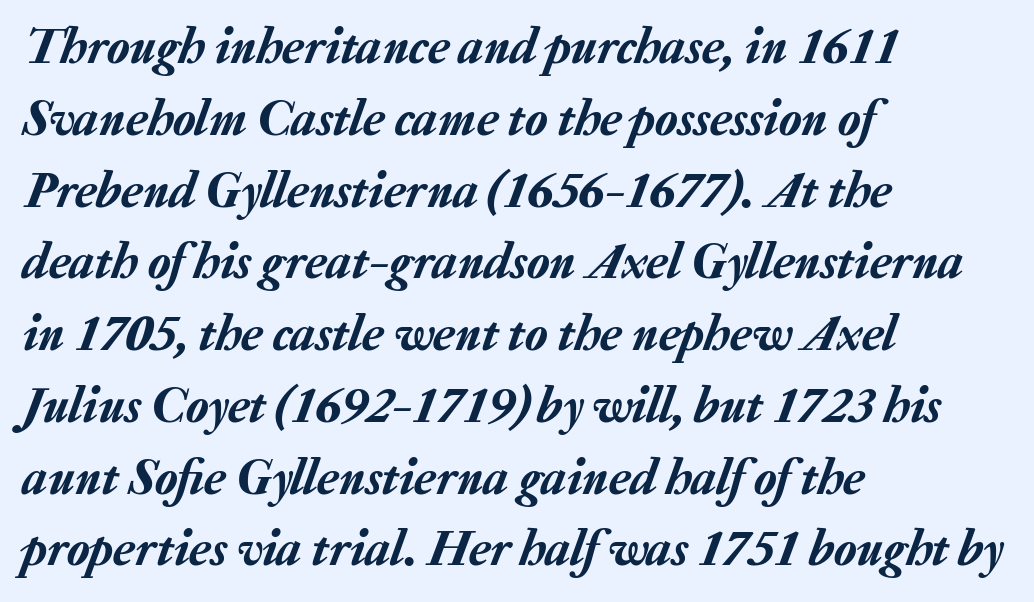
{"italic": "yes", "lean": "right", "slant_degrees": 20, "width": "normal", "stroke_contrast": "low", "x_height": "medium", "monospaced": "no", "underline": "no", "align": "left", "line_spacing": "normal", "line_spacing_ratio": 1.38, "letter_spacing": "normal", "letter_spacing_em": 0.0, "glyph_px": 52}
